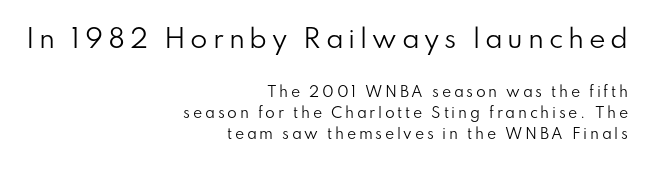
Q: Is the text bold? A: No.
Q: Is the text italic (slanted)? A: No, it is upright.
Q: Is the text underlined? A: No.
Q: How is the paragraph aligned? A: Right-aligned.
Q: Is the spacing between lines tight, normal or loose? A: Normal.
Q: Which block of text is set in a larger size, the first (top) or the second (bottom)? A: The first (top) one.
